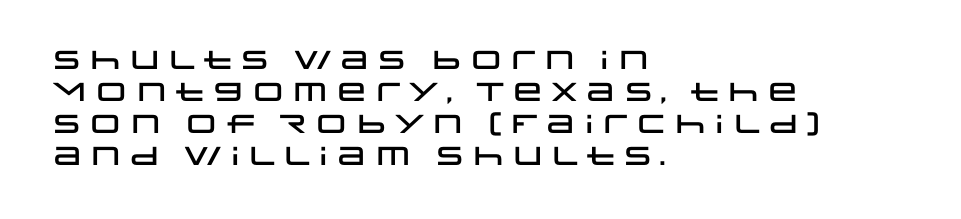
{"italic": "no", "underline": "no", "align": "left", "line_spacing_ratio": 1.23, "letter_spacing": "normal", "letter_spacing_em": 0.0, "glyph_px": 26}
